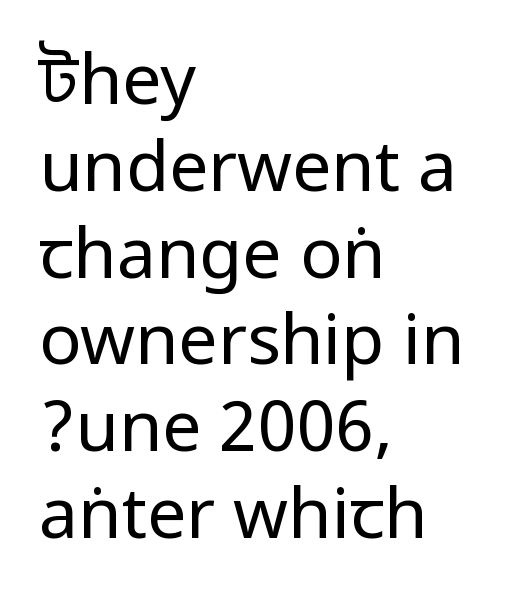
Every row of glyphs begins at an identical x-position on the left. Weight class: somewhere from thin through regular. The words here are not underlined. Standard letterfit; no display-style spreading of the glyphs.
